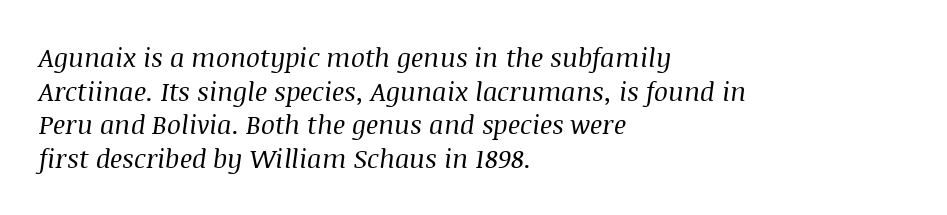
The image shows 26 px text type, italic (leaning right); set left-aligned, normal line spacing (1.29x), normal letter spacing, not underlined.
